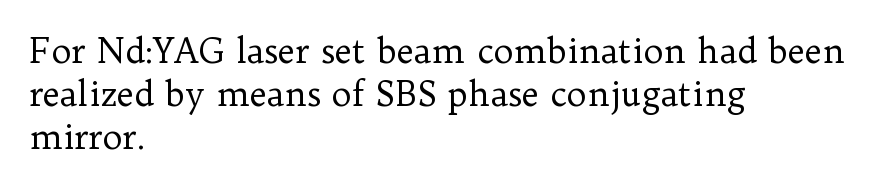
The image shows 34 px regular-weight serif type, upright; set left-aligned, normal line spacing (1.27x), normal letter spacing, not underlined; low stroke contrast and a medium x-height.
